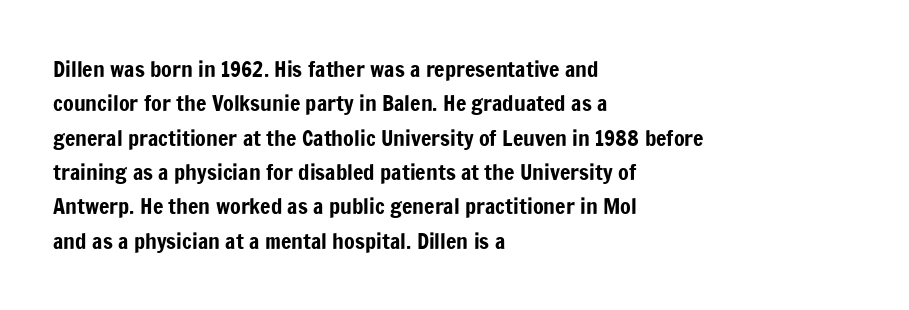
Teacher's note: observe the even left margin — that is flush-left alignment. The passage shown has conventional tracking throughout. It's the straight-up-and-down kind of type. The block of text has a typical density, with ordinary space between rows. The area under the type is left untouched.
